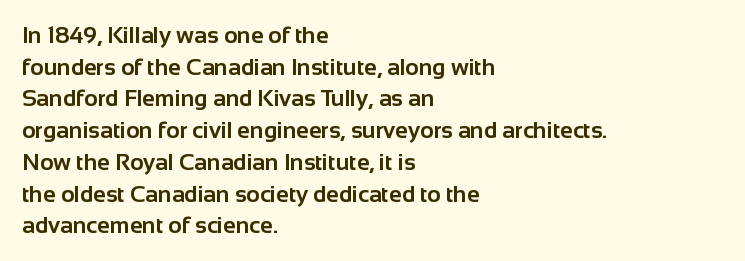
The lines are quadded left. Regular leading. Nothing unusual about the tracking: characters are spaced as the font intends. The font is running at its bold setting. Tall strokes in this sample are plumb rather than angled.
